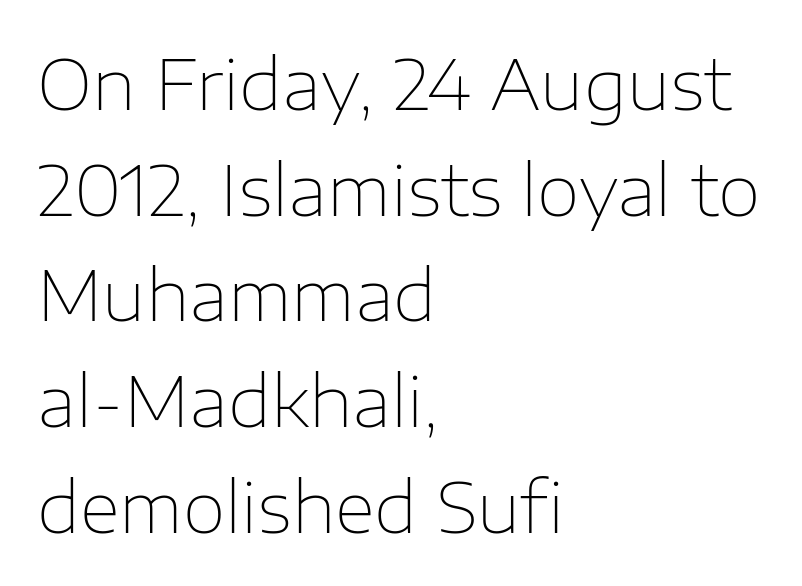
Q: Is the text bold? A: No.
Q: Is the text italic (slanted)? A: No, it is upright.
Q: Is the typeface a serif or a sans-serif typeface? A: Sans-serif.
Q: Is the text underlined? A: No.
Q: How is the paragraph aligned? A: Left-aligned.
Q: Is the spacing between letters normal or unusually wide? A: Normal.
Q: Is the spacing between lines tight, normal or loose? A: Normal.
Q: Width (condensed, normal, or wide)? A: Normal.
Q: Stroke contrast? A: Low.
Q: x-height? A: Medium.
Q: Monospaced? A: No.
